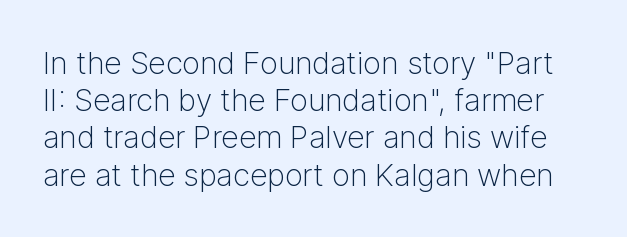
The image shows 31 px light sans-serif type, upright; set line spacing 1.2x, normal letter spacing, not underlined; low stroke contrast and a medium x-height.
